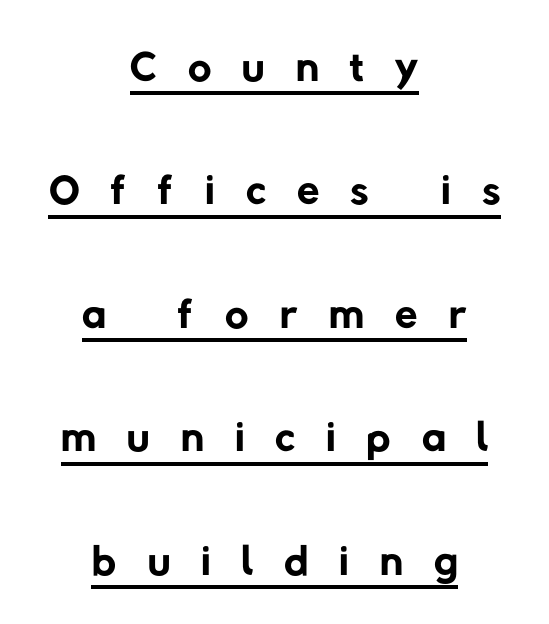
Q: Is the text bold? A: No.
Q: Is the typeface a serif or a sans-serif typeface? A: Sans-serif.
Q: Is the text underlined? A: Yes.
Q: How is the paragraph aligned? A: Centered.
Q: Is the spacing between letters normal or unusually wide? A: Unusually wide.
Q: Is the spacing between lines tight, normal or loose? A: Loose.
Q: Width (condensed, normal, or wide)? A: Normal.
Q: Stroke contrast? A: Low.
Q: x-height? A: Medium.
Q: Monospaced? A: No.
